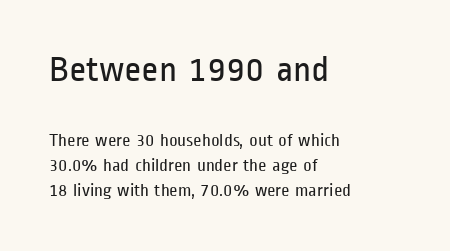
{"serif": "no", "italic": "no", "bold": "no", "weight": "regular", "width": "condensed", "stroke_contrast": "low", "x_height": "medium", "monospaced": "no", "underline": "no", "align": "left", "line_spacing": "normal", "line_spacing_ratio": 1.39, "letter_spacing": "normal", "letter_spacing_em": 0.0, "larger_block": "first", "size_ratio": 2.06, "glyph_px": 37}
